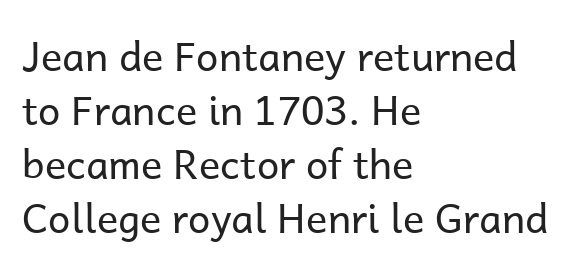
Q: Is the text bold? A: No.
Q: Is the text italic (slanted)? A: No, it is upright.
Q: Is the typeface a serif or a sans-serif typeface? A: Sans-serif.
Q: Is the text underlined? A: No.
Q: How is the paragraph aligned? A: Left-aligned.
Q: Is the spacing between letters normal or unusually wide? A: Normal.
Q: Is the spacing between lines tight, normal or loose? A: Normal.
Q: Width (condensed, normal, or wide)? A: Normal.
Q: Stroke contrast? A: Low.
Q: x-height? A: Medium.
Q: Monospaced? A: No.
